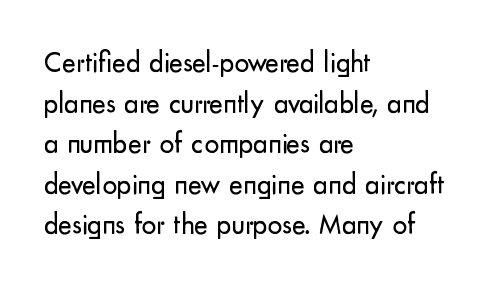
{"serif": "no", "italic": "no", "bold": "no", "weight": "regular", "width": "normal", "stroke_contrast": "low", "x_height": "small", "monospaced": "no", "underline": "no", "align": "left", "line_spacing": "normal", "line_spacing_ratio": 1.4, "letter_spacing": "normal", "letter_spacing_em": 0.0, "glyph_px": 29}
